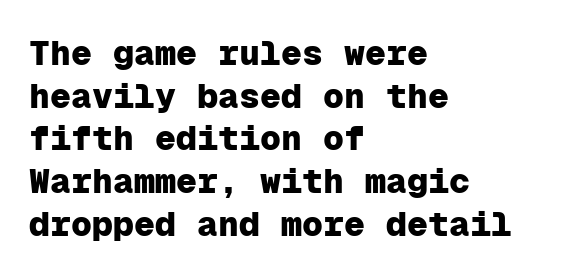
Caption: multi-line text, flush left, ragged right. Each glyph is drawn with heavy, bold strokes. No italicization has been applied; the sample stays upright. Each letter, wide or thin by design, is forced into the same width here. Lines of text with bare space underneath.
